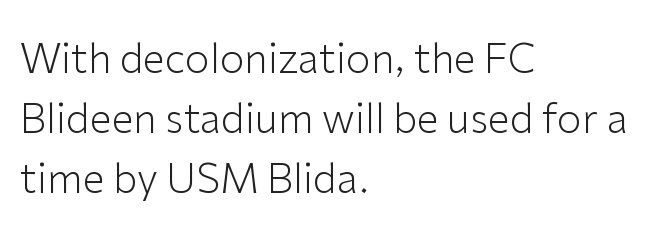
{"serif": "no", "italic": "no", "bold": "no", "weight": "light", "width": "normal", "stroke_contrast": "low", "x_height": "medium", "monospaced": "no", "underline": "no", "align": "left", "line_spacing": "normal", "line_spacing_ratio": 1.5, "letter_spacing": "normal", "letter_spacing_em": 0.0, "glyph_px": 40}
